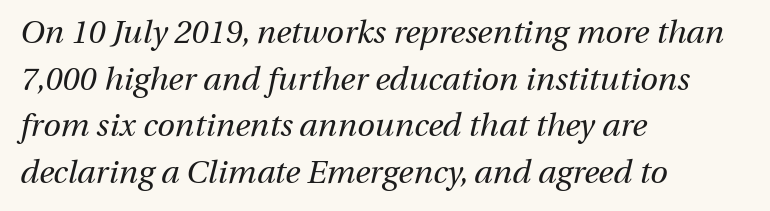
Nothing unusual about the tracking: characters are spaced as the font intends. Emphasis-style slanted type is in use. Leftover space on each line is placed entirely after the last word. The typeface has the unassuming heft of standard copy or less. The specimen omits any rule beneath the text block's lines. Is this a fixed-width face? No — the glyphs have proportional, varying widths.
